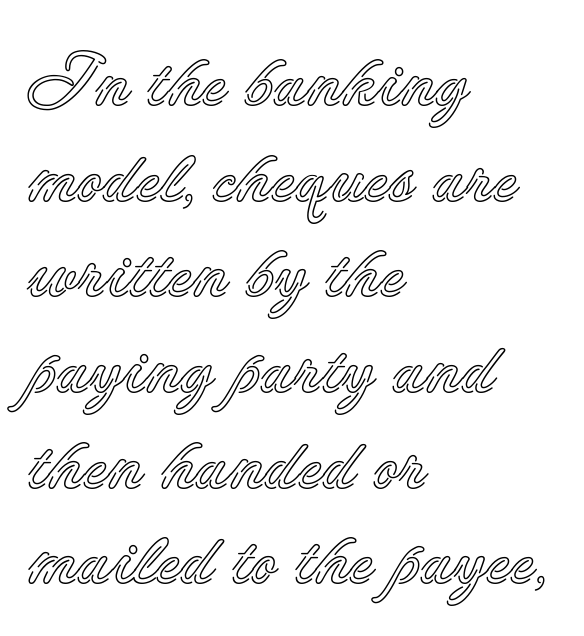
Quick note: underline off. Reading down the column, the eye jumps a familiar distance to each next line. A typesetter would call this zero additional tracking. Here the designer chose a conventional face with non-uniform glyph widths. Alignment: flush left.
